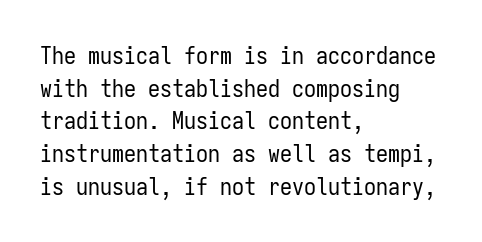
Plain, unruled lines of type. Ordinary non-slanted type is in use. Does extra space separate the letters? No, they use regular spacing. This is not heavy type; no bold has been used. These lines sit exactly where default settings would place them. Reading down the block, your eye returns to a fixed left position each line.
